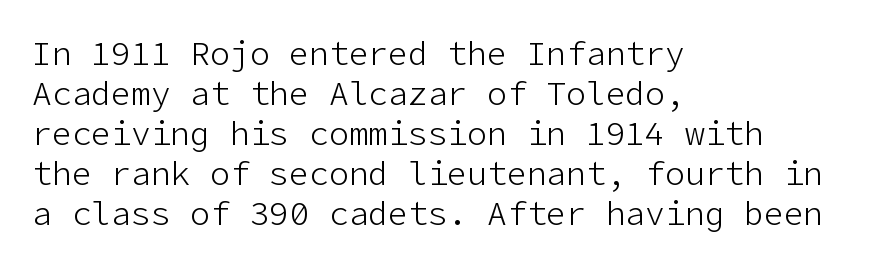
Every stem runs plumb, perpendicular to the baseline. A student would call this left alignment; a typographer would say flush left, rag right. The typeface has the unassuming heft of standard copy or less. This rendering leaves character spacing at its baseline value. This sample uses a sans-serif face. This rendering features lettering with no underline.
